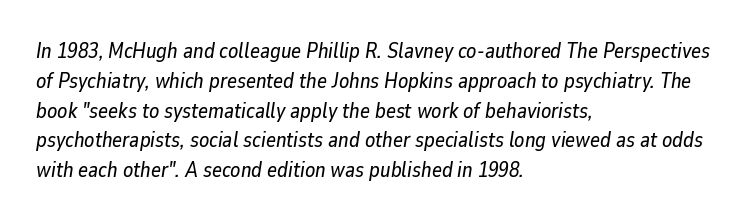
Q: Is the text italic (slanted)? A: Yes, it leans right by about 9 degrees.
Q: Is the text underlined? A: No.
Q: How is the paragraph aligned? A: Left-aligned.
Q: Is the spacing between letters normal or unusually wide? A: Normal.
Q: Is the spacing between lines tight, normal or loose? A: Normal.
